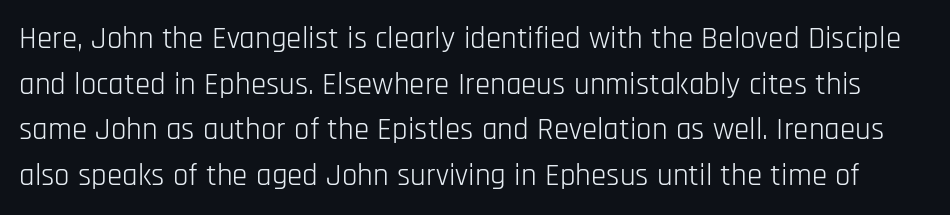
{"serif": "no", "italic": "no", "bold": "no", "weight": "light", "width": "condensed", "stroke_contrast": "low", "x_height": "large", "monospaced": "no", "underline": "no", "line_spacing": "normal", "line_spacing_ratio": 1.47, "letter_spacing": "normal", "letter_spacing_em": 0.0, "glyph_px": 31}
